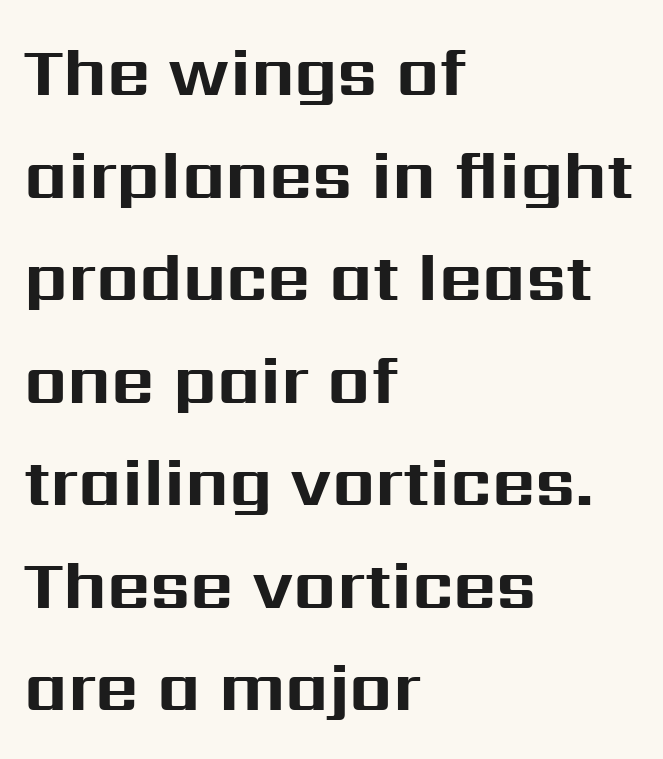
Q: Is the text bold? A: Yes.
Q: Is the text italic (slanted)? A: No, it is upright.
Q: Is the typeface a serif or a sans-serif typeface? A: Sans-serif.
Q: Is the text underlined? A: No.
Q: How is the paragraph aligned? A: Left-aligned.
Q: Is the spacing between letters normal or unusually wide? A: Normal.
Q: Is the spacing between lines tight, normal or loose? A: Normal.
Q: Width (condensed, normal, or wide)? A: Normal.
Q: Stroke contrast? A: Medium.
Q: x-height? A: Medium.
Q: Monospaced? A: No.
